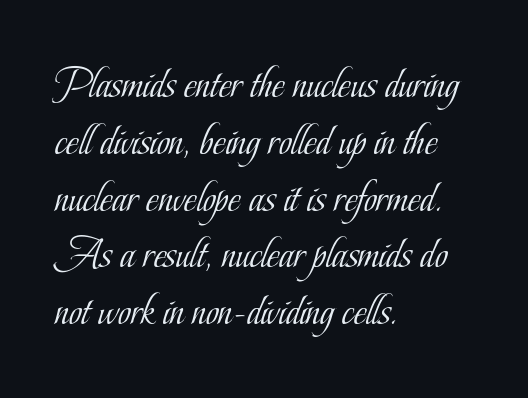
The lines in this sample share a left origin and differ only in where they stop. Compared with a typical body face, this is equally light or lighter still. The passage shown is typed in a proportional face where columns would drift. To sum up the face: it has serifs. Leading: standard.
